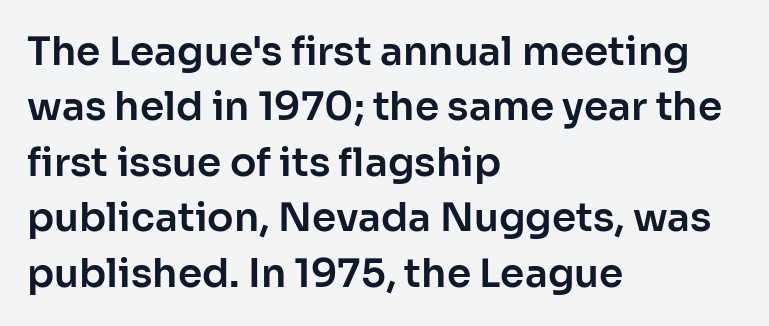
The image shows 39 px sans-serif type, upright; set left-aligned, normal line spacing (1.42x), normal letter spacing, not underlined; low stroke contrast and a medium x-height.
